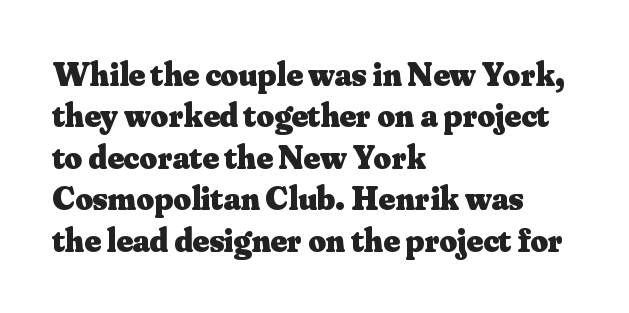
Q: Is the text bold? A: Yes.
Q: Is the text italic (slanted)? A: No, it is upright.
Q: Is the typeface a serif or a sans-serif typeface? A: Serif.
Q: Is the text underlined? A: No.
Q: How is the paragraph aligned? A: Left-aligned.
Q: Is the spacing between letters normal or unusually wide? A: Normal.
Q: Width (condensed, normal, or wide)? A: Normal.
Q: Stroke contrast? A: Medium.
Q: x-height? A: Small.
Q: Monospaced? A: No.
